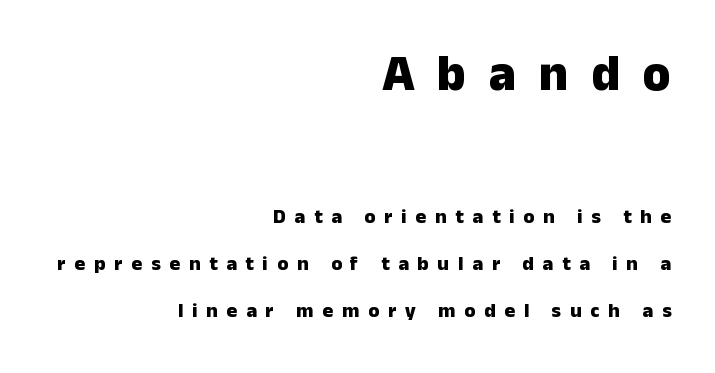
Descender tails drop into unmarked territory. The glyphs in this specimen are sans serif. The tracking reads as deliberately expanded to a designer's eye. Quick note: not italic, upright. The initial chunk of copy outweighs the following chunk in type size.
